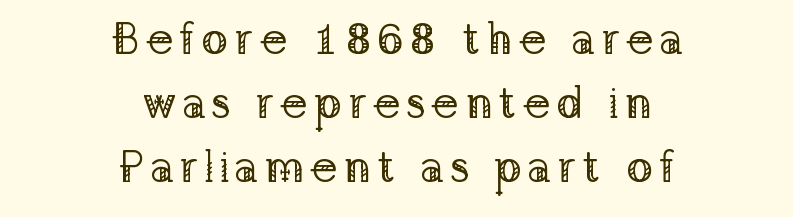
{"serif": "yes", "italic": "no", "bold": "no", "weight": "regular", "width": "normal", "stroke_contrast": "low", "x_height": "medium", "monospaced": "no", "underline": "no", "align": "center", "line_spacing": "normal", "line_spacing_ratio": 1.42, "glyph_px": 45}
